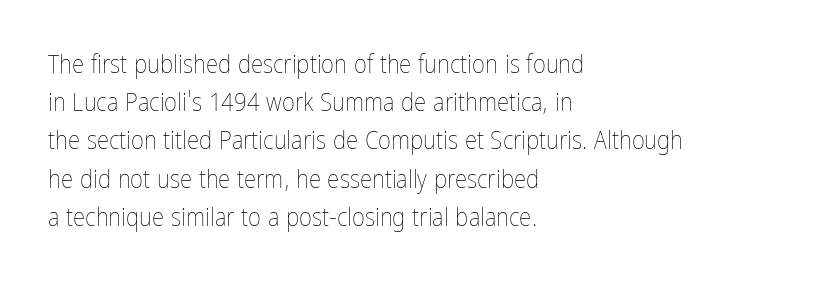
{"italic": "no", "bold": "no", "underline": "no", "align": "left", "line_spacing": "normal", "line_spacing_ratio": 1.53, "letter_spacing": "normal", "letter_spacing_em": 0.0, "glyph_px": 25}
